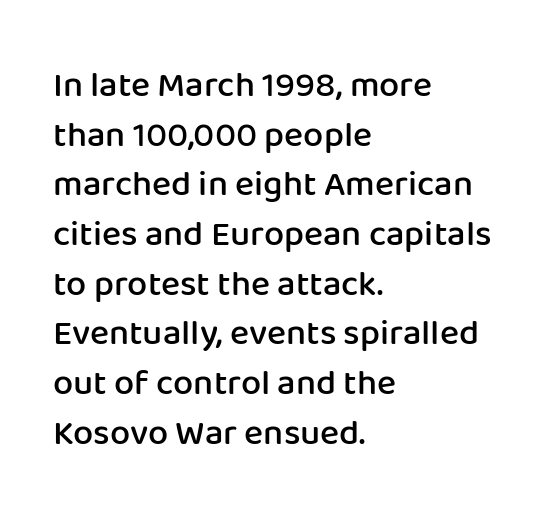
Inter-character spacing is left at the font's built-in metrics. This sample has the flowing, uneven cadence of proportional lettering. Does the copy run flush right? No — it runs flush left. This is the in-between weight designers call semibold or demi.
